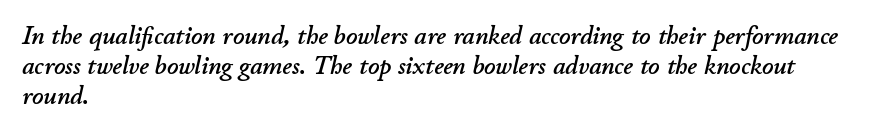
The image shows 25 px text type, italic (leaning right); set left-aligned, line spacing 1.21x, normal letter spacing, not underlined.
